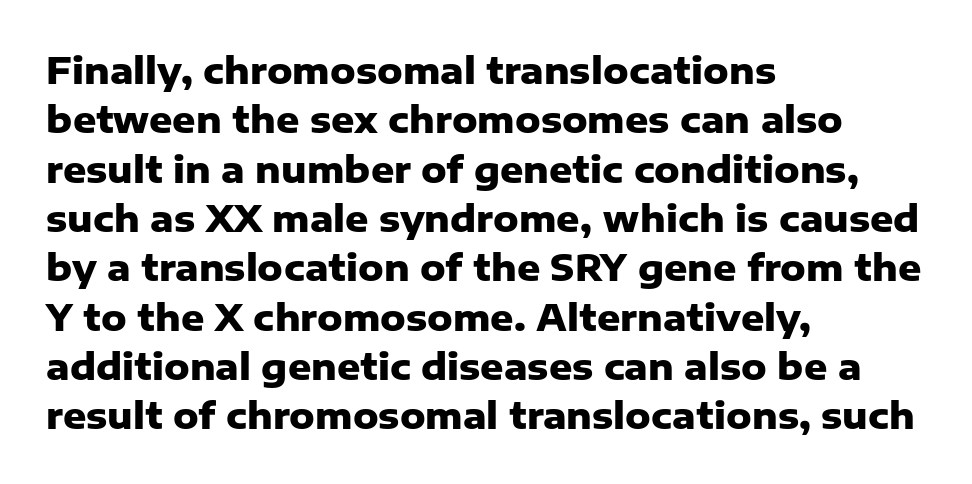
{"serif": "no", "italic": "no", "bold": "yes", "weight": "heavy", "width": "normal", "stroke_contrast": "low", "x_height": "medium", "monospaced": "no", "underline": "no", "align": "left", "line_spacing": "normal", "line_spacing_ratio": 1.37, "letter_spacing": "normal", "letter_spacing_em": 0.0, "glyph_px": 36}
